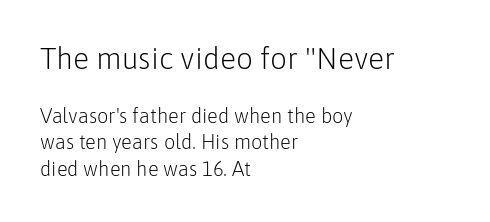
Q: Is the text bold? A: No.
Q: Is the text italic (slanted)? A: No, it is upright.
Q: Is the typeface a serif or a sans-serif typeface? A: Sans-serif.
Q: Is the text underlined? A: No.
Q: How is the paragraph aligned? A: Left-aligned.
Q: Is the spacing between letters normal or unusually wide? A: Normal.
Q: Is the spacing between lines tight, normal or loose? A: Normal.
Q: Which block of text is set in a larger size, the first (top) or the second (bottom)? A: The first (top) one.
Q: Width (condensed, normal, or wide)? A: Normal.
Q: Stroke contrast? A: Low.
Q: x-height? A: Medium.
Q: Monospaced? A: No.
